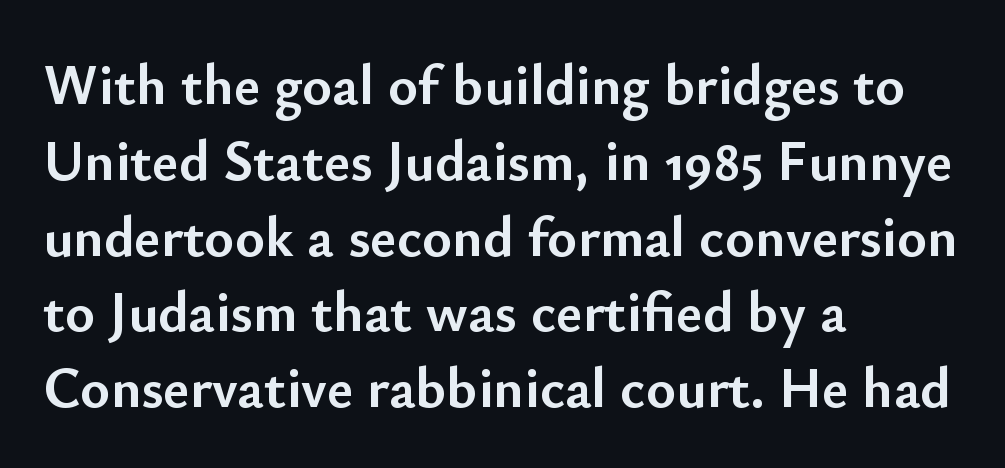
Tracking value appears to be zero — textbook default spacing. Underline: absent. Students, this is bold: see how much ink each stroke carries. Does the type have serifs? No, each stem ends abruptly. Where is the straight margin? On the left.
